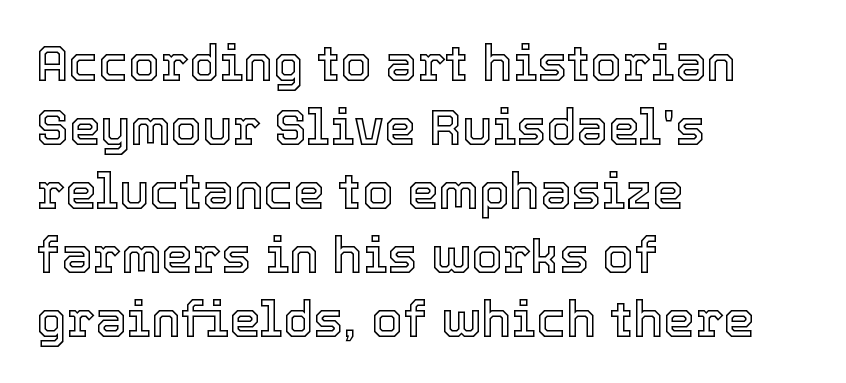
Q: Is the text italic (slanted)? A: No, it is upright.
Q: Is the text underlined? A: No.
Q: How is the paragraph aligned? A: Left-aligned.
Q: Is the spacing between letters normal or unusually wide? A: Normal.
Q: Is the spacing between lines tight, normal or loose? A: Normal.
Q: Width (condensed, normal, or wide)? A: Normal.
Q: x-height? A: Medium.
Q: Monospaced? A: No.
